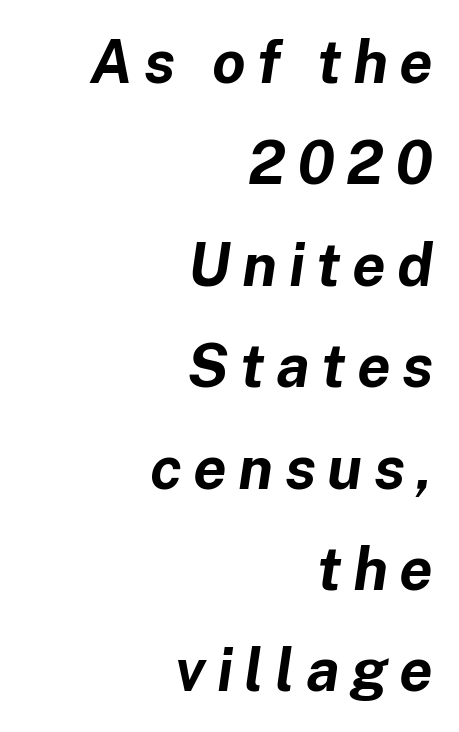
Q: Is the text bold? A: Yes.
Q: Is the text italic (slanted)? A: Yes, it leans right by about 8 degrees.
Q: Is the text underlined? A: No.
Q: How is the paragraph aligned? A: Right-aligned.
Q: Is the spacing between lines tight, normal or loose? A: Normal.
Q: Width (condensed, normal, or wide)? A: Normal.
Q: Stroke contrast? A: Low.
Q: x-height? A: Medium.
Q: Monospaced? A: No.
